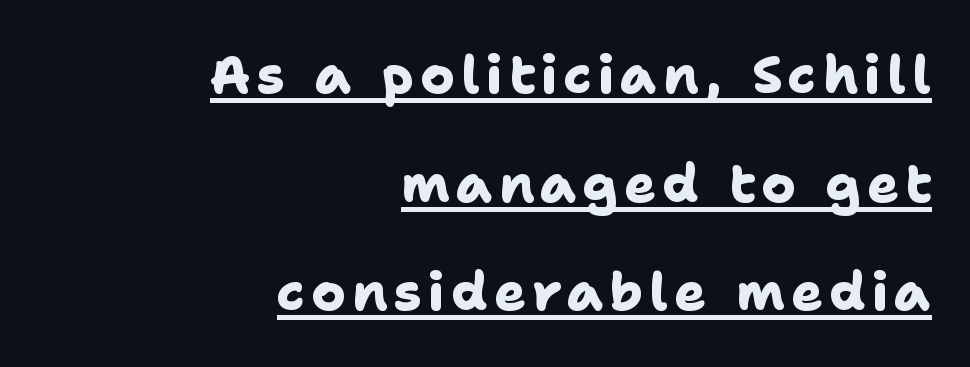
Q: Is the text bold? A: Yes.
Q: Is the typeface a serif or a sans-serif typeface? A: Sans-serif.
Q: Is the text underlined? A: Yes.
Q: How is the paragraph aligned? A: Right-aligned.
Q: Is the spacing between lines tight, normal or loose? A: Loose.
Q: Width (condensed, normal, or wide)? A: Normal.
Q: Stroke contrast? A: Low.
Q: x-height? A: Medium.
Q: Monospaced? A: No.
